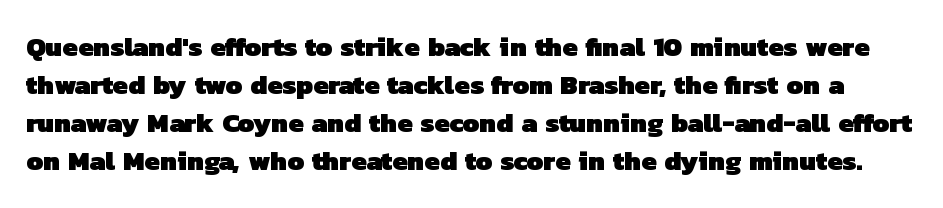
The image shows 27 px bold type; set normal line spacing (1.41x), normal letter spacing, not underlined.
